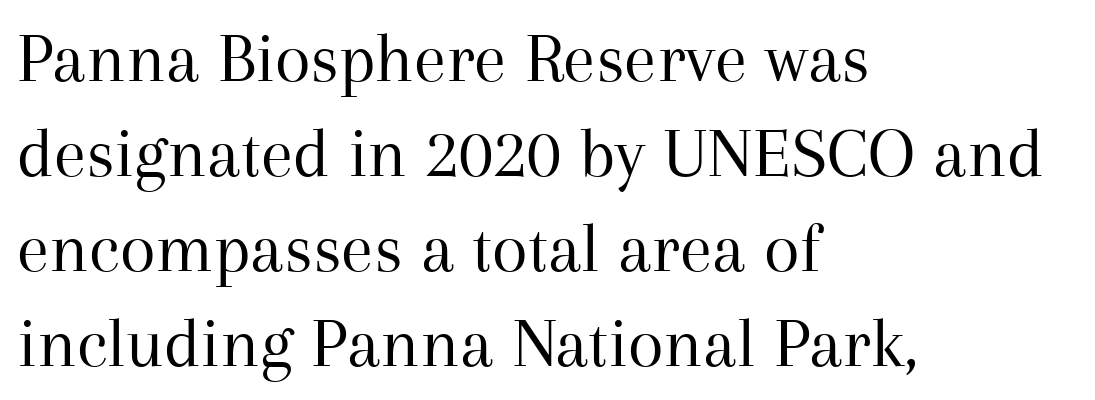
Q: Is the text bold? A: No.
Q: Is the text italic (slanted)? A: No, it is upright.
Q: Is the typeface a serif or a sans-serif typeface? A: Serif.
Q: Is the text underlined? A: No.
Q: How is the paragraph aligned? A: Left-aligned.
Q: Is the spacing between letters normal or unusually wide? A: Normal.
Q: Is the spacing between lines tight, normal or loose? A: Normal.
Q: Width (condensed, normal, or wide)? A: Normal.
Q: Stroke contrast? A: Medium.
Q: x-height? A: Medium.
Q: Monospaced? A: No.
